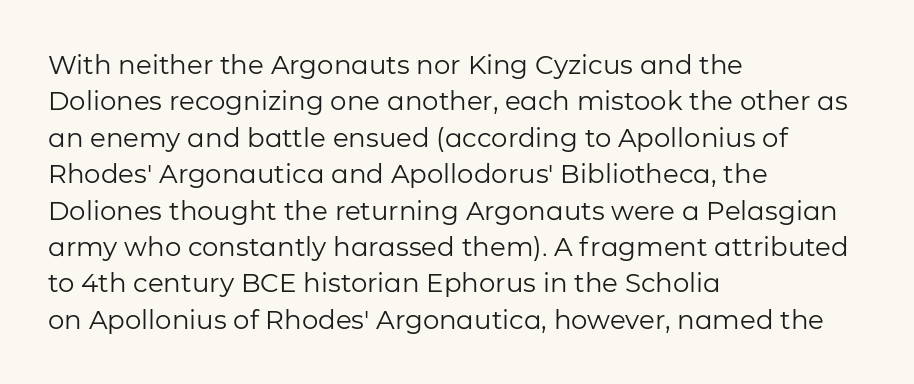
The image shows 26 px text type, upright; set left-aligned, normal line spacing (1.4x), normal letter spacing, not underlined.
